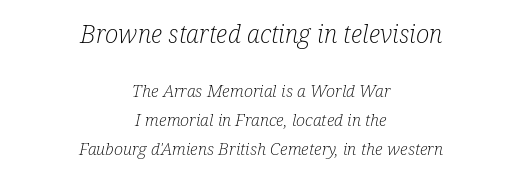
{"italic": "yes", "lean": "right", "slant_degrees": 12, "bold": "no", "underline": "no", "align": "center", "line_spacing": "normal", "line_spacing_ratio": 1.7, "letter_spacing": "normal", "letter_spacing_em": 0.0, "larger_block": "first", "size_ratio": 1.47, "glyph_px": 25}
